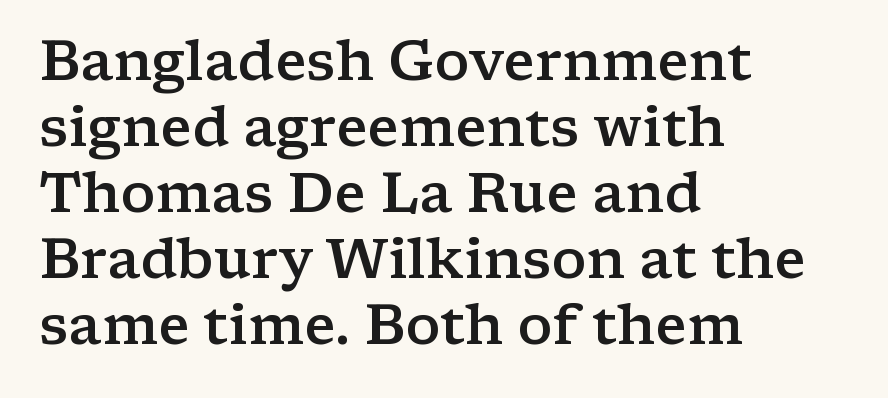
The image shows 55 px semibold, wide serif type, upright; set left-aligned, line spacing 1.2x, normal letter spacing, not underlined; low stroke contrast and a medium x-height.
